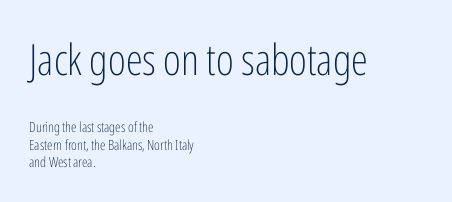
Q: Is the text bold? A: No.
Q: Is the text italic (slanted)? A: No, it is upright.
Q: Is the typeface a serif or a sans-serif typeface? A: Sans-serif.
Q: Is the text underlined? A: No.
Q: How is the paragraph aligned? A: Left-aligned.
Q: Is the spacing between letters normal or unusually wide? A: Normal.
Q: Is the spacing between lines tight, normal or loose? A: Normal.
Q: Which block of text is set in a larger size, the first (top) or the second (bottom)? A: The first (top) one.
Q: Width (condensed, normal, or wide)? A: Condensed.
Q: Stroke contrast? A: Low.
Q: x-height? A: Medium.
Q: Monospaced? A: No.
